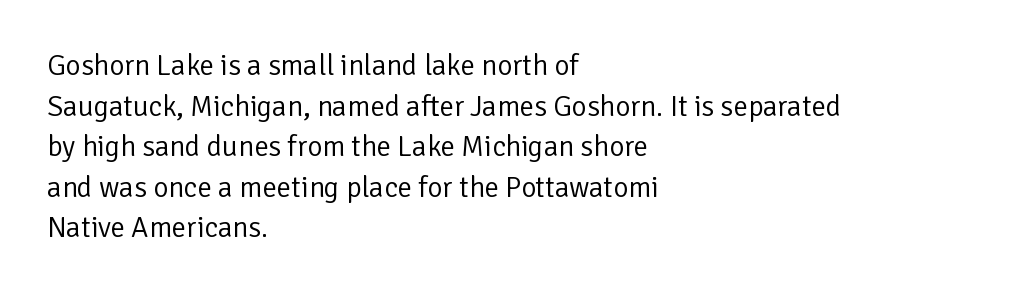
Q: Is the text bold? A: No.
Q: Is the text italic (slanted)? A: No, it is upright.
Q: Is the typeface a serif or a sans-serif typeface? A: Sans-serif.
Q: Is the text underlined? A: No.
Q: How is the paragraph aligned? A: Left-aligned.
Q: Is the spacing between letters normal or unusually wide? A: Normal.
Q: Is the spacing between lines tight, normal or loose? A: Normal.
Q: Width (condensed, normal, or wide)? A: Normal.
Q: Stroke contrast? A: Low.
Q: x-height? A: Medium.
Q: Monospaced? A: No.
